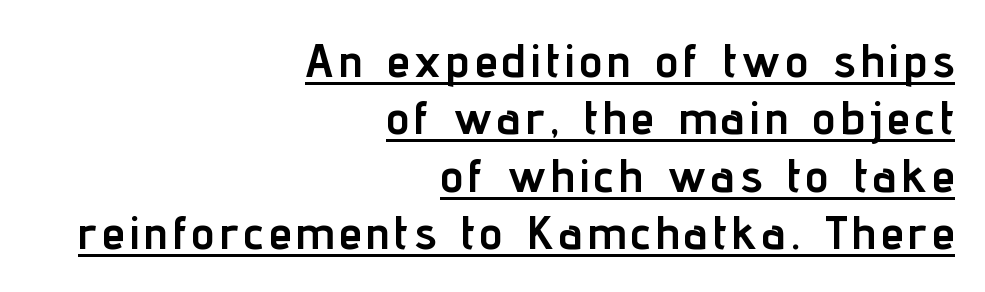
Q: Is the text bold? A: Yes.
Q: Is the text italic (slanted)? A: No, it is upright.
Q: Is the typeface a serif or a sans-serif typeface? A: Sans-serif.
Q: Is the text underlined? A: Yes.
Q: How is the paragraph aligned? A: Right-aligned.
Q: Width (condensed, normal, or wide)? A: Condensed.
Q: Stroke contrast? A: Low.
Q: x-height? A: Medium.
Q: Monospaced? A: No.
